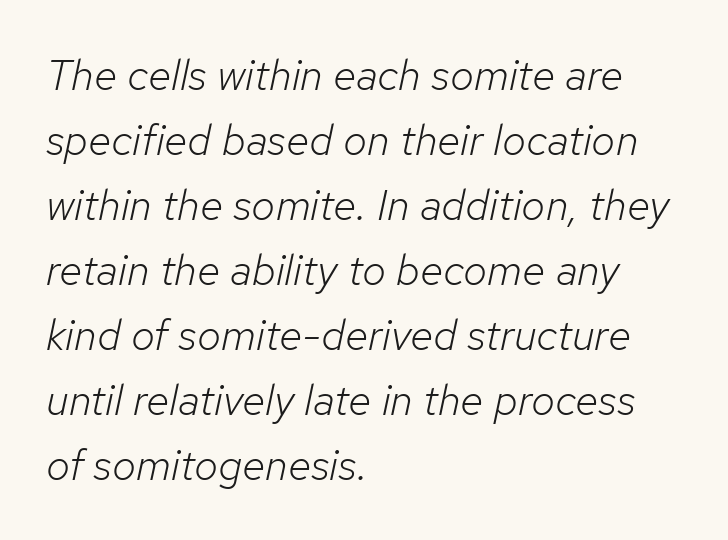
{"italic": "yes", "lean": "right", "slant_degrees": 12, "bold": "no", "weight": "light", "width": "normal", "stroke_contrast": "low", "x_height": "medium", "monospaced": "no", "underline": "no", "align": "left", "line_spacing": "normal", "line_spacing_ratio": 1.51, "letter_spacing": "normal", "letter_spacing_em": 0.0, "glyph_px": 43}
